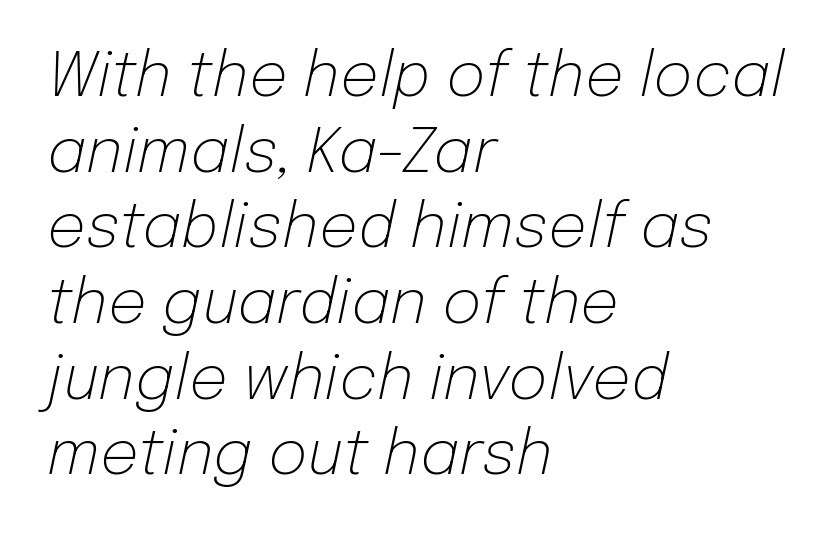
{"italic": "yes", "lean": "right", "slant_degrees": 12, "bold": "no", "weight": "light", "width": "normal", "stroke_contrast": "low", "x_height": "medium", "monospaced": "no", "underline": "no", "align": "left", "line_spacing_ratio": 1.24, "letter_spacing": "normal", "letter_spacing_em": 0.0, "glyph_px": 61}
